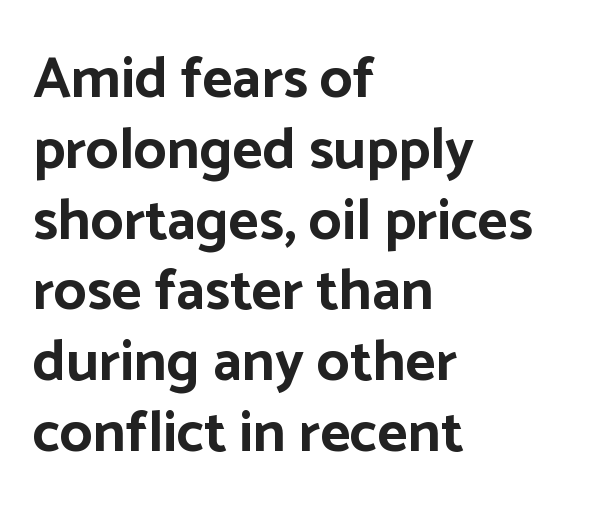
The image shows 58 px bold sans-serif type, upright; set left-aligned, line spacing 1.22x, normal letter spacing, not underlined; low stroke contrast and a medium x-height.
